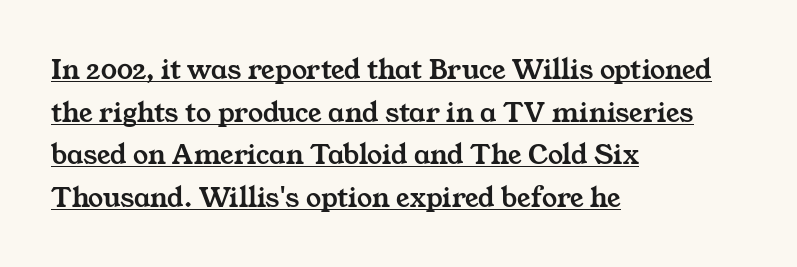
The image shows 30 px wide serif type; set left-aligned, normal line spacing (1.42x), normal letter spacing, underlined; medium stroke contrast and a medium x-height.
